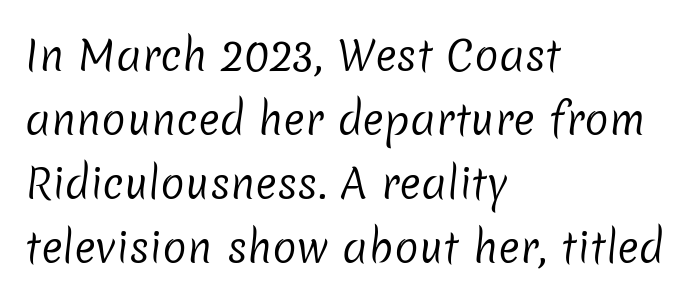
{"serif": "no", "bold": "no", "weight": "regular", "width": "normal", "stroke_contrast": "low", "x_height": "medium", "monospaced": "no", "underline": "no", "align": "left", "line_spacing": "normal", "line_spacing_ratio": 1.56, "letter_spacing": "normal", "letter_spacing_em": 0.0, "glyph_px": 41}
